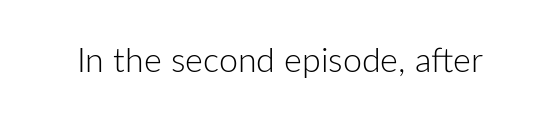
{"serif": "no", "italic": "no", "bold": "no", "weight": "light", "width": "normal", "stroke_contrast": "low", "x_height": "medium", "monospaced": "no", "underline": "no", "letter_spacing": "normal", "letter_spacing_em": 0.0, "glyph_px": 34}
